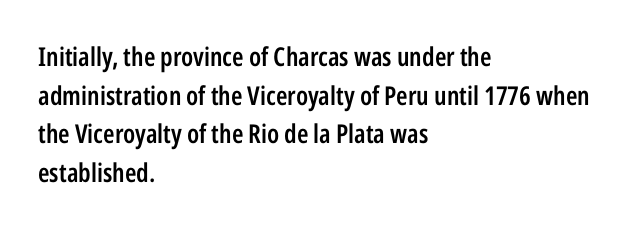
What stands out about the letter spacing? Nothing — it is the standard amount. Where is the straight margin? On the left. The glyphs are unaccompanied by any horizontal stroke below them. Is there any slant? The stems are plumb. The leading is moderate, giving the passage an even texture.
